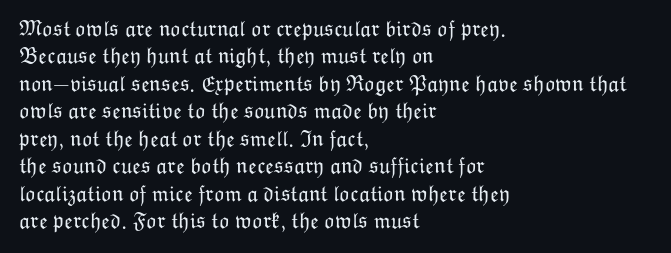
The image shows 22 px text type, upright; set left-aligned, normal line spacing (1.25x), normal letter spacing, not underlined.
